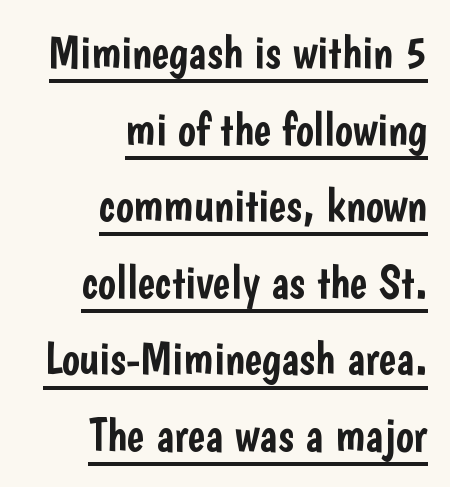
Q: Is the text italic (slanted)? A: No, it is upright.
Q: Is the typeface a serif or a sans-serif typeface? A: Sans-serif.
Q: Is the text underlined? A: Yes.
Q: How is the paragraph aligned? A: Right-aligned.
Q: Is the spacing between letters normal or unusually wide? A: Normal.
Q: Is the spacing between lines tight, normal or loose? A: Normal.
Q: Width (condensed, normal, or wide)? A: Condensed.
Q: Stroke contrast? A: Low.
Q: x-height? A: Medium.
Q: Monospaced? A: No.
